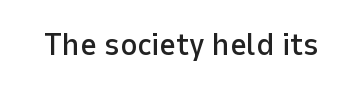
Rendered with straight, roman letterforms. You could not count columns in this text — the font is proportionally spaced. Rule under the text: the space is simply empty. The letters carry no serifs — their stems end cleanly without finishing strokes. This sample uses plain, unmodified letter spacing.
